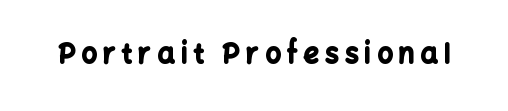
Q: Is the text bold? A: Yes.
Q: Is the text italic (slanted)? A: No, it is upright.
Q: Is the text underlined? A: No.
Q: Is the spacing between letters normal or unusually wide? A: Unusually wide.
